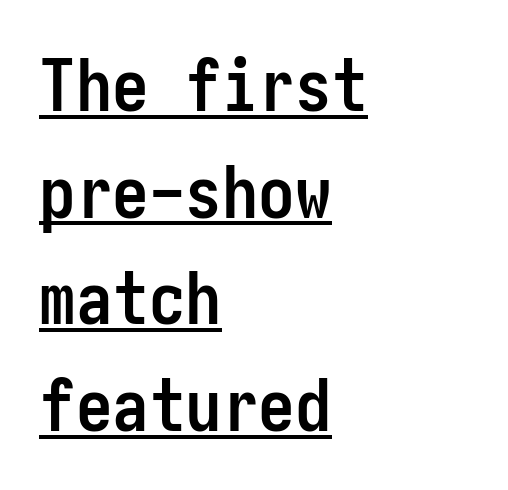
Beneath each row of characters lies a ruled line. The lettering stays uniformly vertical, giving the passage a roman look. The lines in this sample share a left origin and differ only in where they stop. The typesetting leans heavy: a genuine bold. Regular leading.
